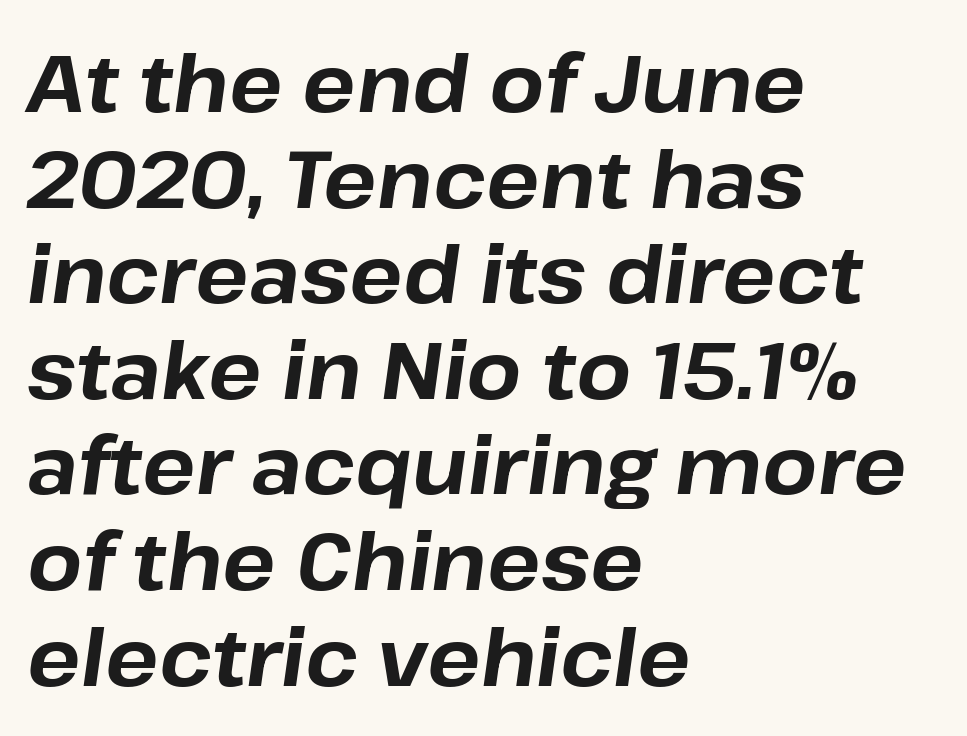
Q: Is the text bold? A: Yes.
Q: Is the text italic (slanted)? A: Yes, it leans right by about 8 degrees.
Q: Is the text underlined? A: No.
Q: How is the paragraph aligned? A: Left-aligned.
Q: Is the spacing between letters normal or unusually wide? A: Normal.
Q: Width (condensed, normal, or wide)? A: Normal.
Q: Stroke contrast? A: Low.
Q: x-height? A: Medium.
Q: Monospaced? A: No.
